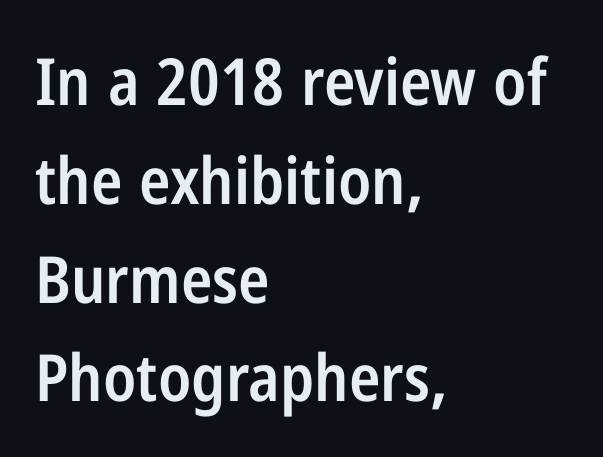
Q: Is the text bold? A: Semi-bold.
Q: Is the text italic (slanted)? A: No, it is upright.
Q: Is the typeface a serif or a sans-serif typeface? A: Sans-serif.
Q: Is the text underlined? A: No.
Q: How is the paragraph aligned? A: Left-aligned.
Q: Is the spacing between letters normal or unusually wide? A: Normal.
Q: Is the spacing between lines tight, normal or loose? A: Normal.
Q: Width (condensed, normal, or wide)? A: Condensed.
Q: Stroke contrast? A: Low.
Q: x-height? A: Medium.
Q: Monospaced? A: No.
